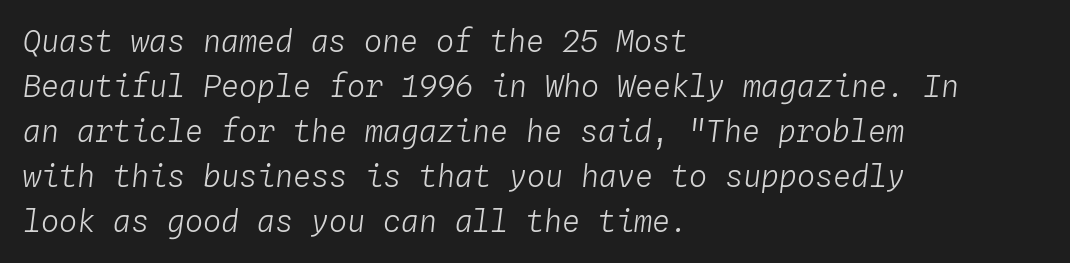
{"italic": "yes", "lean": "right", "slant_degrees": 4, "bold": "no", "weight": "light", "width": "normal", "stroke_contrast": "low", "x_height": "medium", "monospaced": "yes", "underline": "no", "align": "left", "line_spacing": "normal", "line_spacing_ratio": 1.5, "letter_spacing": "normal", "letter_spacing_em": 0.0, "glyph_px": 30}
